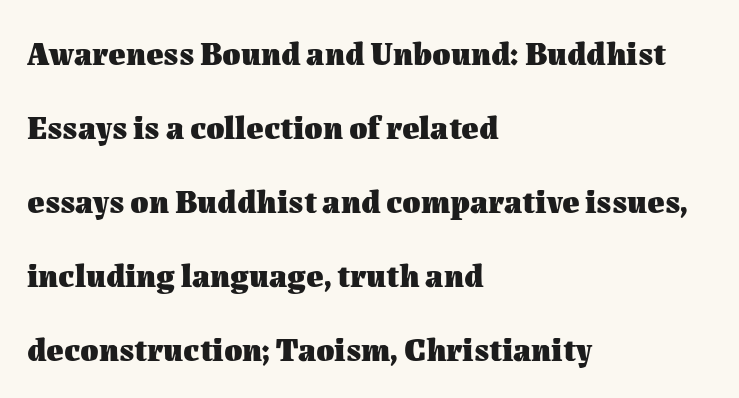
The image shows 33 px heavy type, upright; set left-aligned, loose line spacing (2.24x), normal letter spacing, not underlined; medium stroke contrast and a medium x-height.
